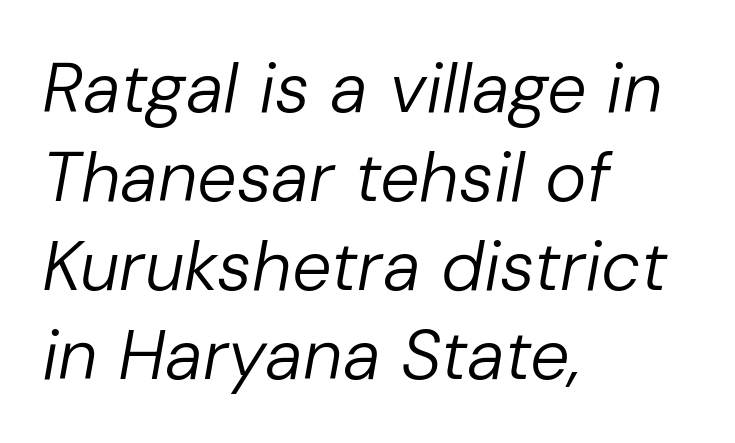
The image shows 70 px regular-weight type, italic (leaning right); set left-aligned, normal line spacing (1.27x), normal letter spacing, not underlined; low stroke contrast and a medium x-height.
